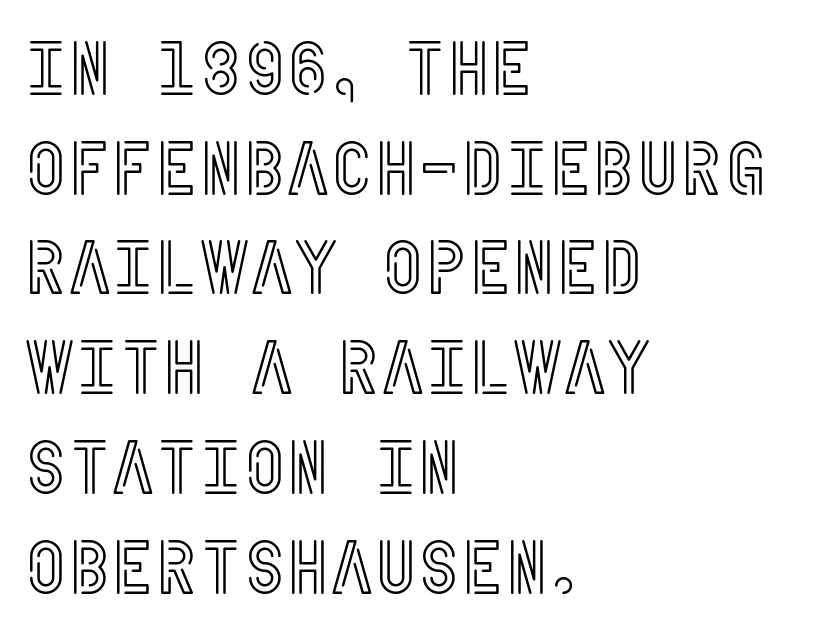
{"italic": "no", "width": "condensed", "x_height": "large", "underline": "no", "align": "left", "line_spacing": "normal", "line_spacing_ratio": 1.33, "letter_spacing": "normal", "letter_spacing_em": 0.0, "glyph_px": 75}
